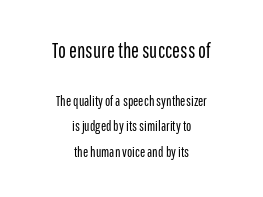
Q: Is the text bold? A: No.
Q: Is the text italic (slanted)? A: No, it is upright.
Q: Is the text underlined? A: No.
Q: How is the paragraph aligned? A: Centered.
Q: Is the spacing between letters normal or unusually wide? A: Normal.
Q: Which block of text is set in a larger size, the first (top) or the second (bottom)? A: The first (top) one.
